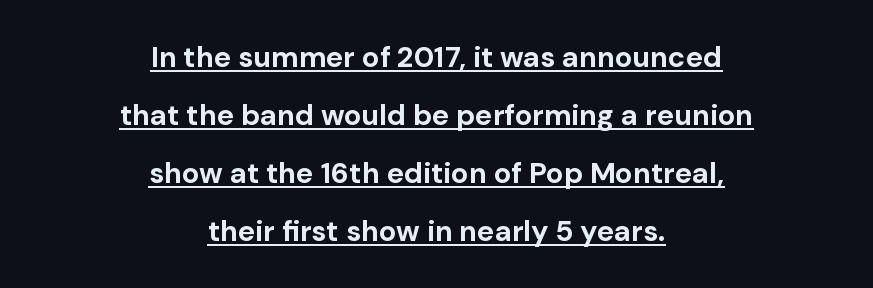
Think of a printed novel: that variable character pitch is what you see here. How heavy is the stroke? Heavy — this is a bold. Where is the straight margin? There isn't one; the lines are centered. The glyphs are accompanied by a horizontal stroke just below them. Posture: straight, roman, zero tilt. Short note: letters normally spaced.
